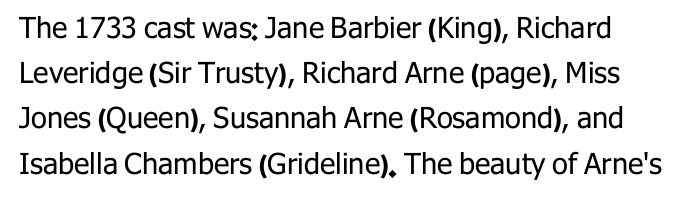
The image shows 29 px regular-weight sans-serif type, upright; set normal line spacing (1.56x), normal letter spacing, not underlined; low stroke contrast and a medium x-height.
